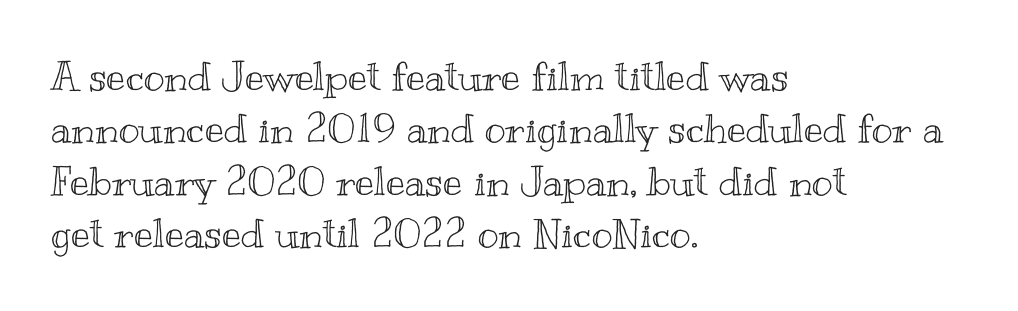
{"italic": "no", "width": "wide", "x_height": "small", "monospaced": "no", "underline": "no", "align": "left", "line_spacing": "normal", "line_spacing_ratio": 1.31, "letter_spacing": "normal", "letter_spacing_em": 0.0, "glyph_px": 40}
